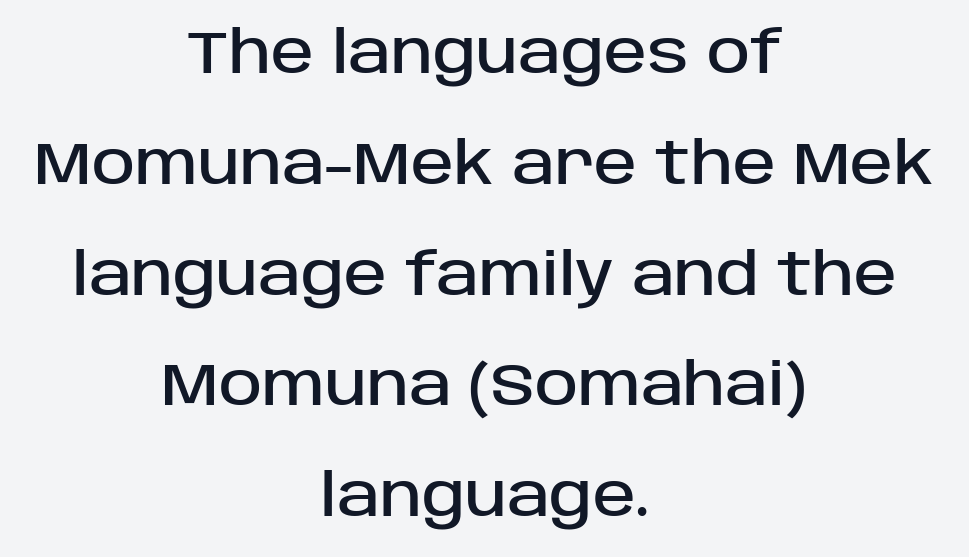
{"serif": "no", "italic": "no", "width": "normal", "stroke_contrast": "low", "x_height": "large", "monospaced": "no", "underline": "no", "align": "center", "line_spacing": "loose", "line_spacing_ratio": 1.91, "letter_spacing": "normal", "letter_spacing_em": 0.0, "glyph_px": 58}
